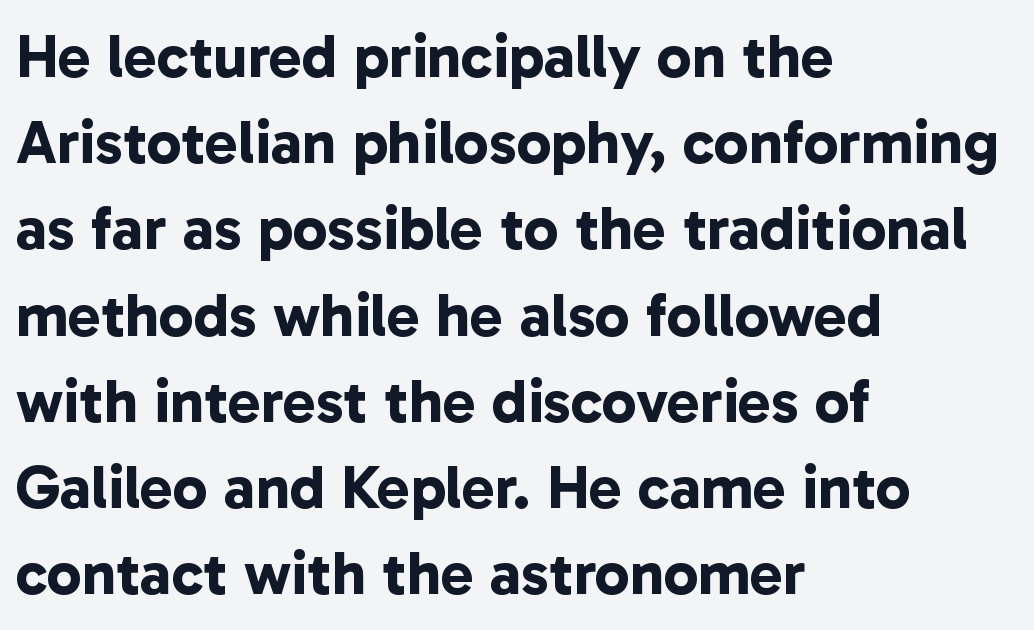
Q: Is the text bold? A: Yes.
Q: Is the typeface a serif or a sans-serif typeface? A: Sans-serif.
Q: Is the text underlined? A: No.
Q: How is the paragraph aligned? A: Left-aligned.
Q: Is the spacing between letters normal or unusually wide? A: Normal.
Q: Is the spacing between lines tight, normal or loose? A: Normal.
Q: Width (condensed, normal, or wide)? A: Normal.
Q: Stroke contrast? A: Low.
Q: x-height? A: Medium.
Q: Monospaced? A: No.
